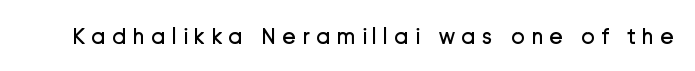
{"italic": "no", "bold": "no", "underline": "no", "letter_spacing": "wide", "letter_spacing_em": 0.26, "glyph_px": 23}
